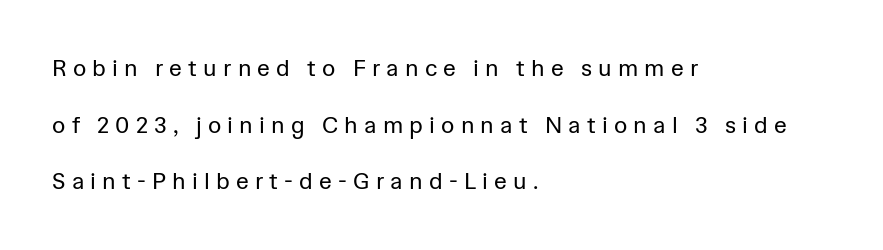
The image shows 23 px text type, upright; set left-aligned, loose line spacing (2.46x), unusually wide letter spacing (+0.27 em), not underlined.
